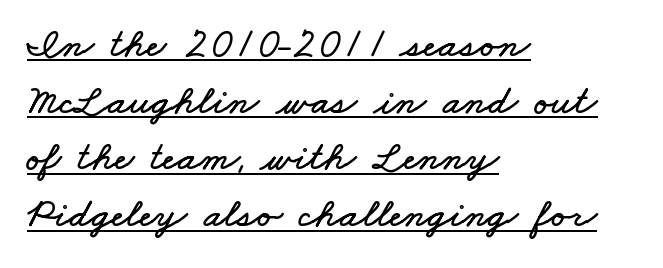
{"width": "wide", "stroke_contrast": "low", "x_height": "small", "monospaced": "no", "underline": "yes", "align": "left", "line_spacing": "normal", "line_spacing_ratio": 1.35, "letter_spacing": "normal", "letter_spacing_em": 0.0, "glyph_px": 42}
